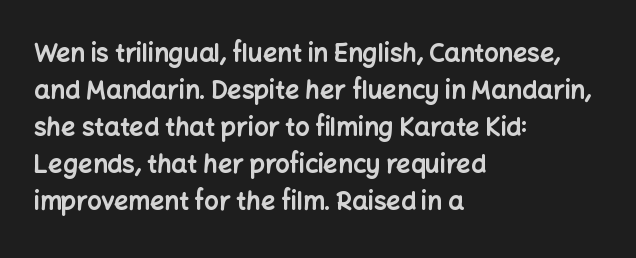
Horizontally, the lines are justified to the leading edge only. These words are printed bold, with thick strokes throughout. These lines sit exactly where default settings would place them. Every character sits straight up, as roman type does. Beneath every word, the page is bare.
